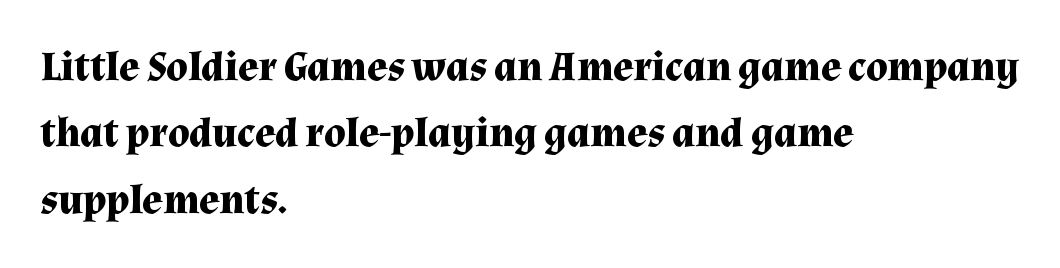
Letter spacing: default. Type style note: has serifs. These lines sit exactly where default settings would place them. Ascenders rise straight up at ninety degrees. Alignment: flush left. No word sits above an underline.
